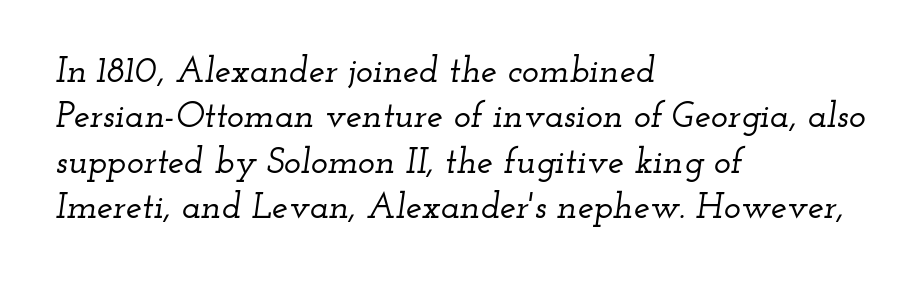
{"serif": "yes", "italic": "yes", "lean": "right", "slant_degrees": 12, "width": "wide", "stroke_contrast": "low", "x_height": "small", "monospaced": "no", "underline": "no", "align": "left", "line_spacing": "normal", "line_spacing_ratio": 1.26, "letter_spacing": "normal", "letter_spacing_em": 0.0, "glyph_px": 36}
